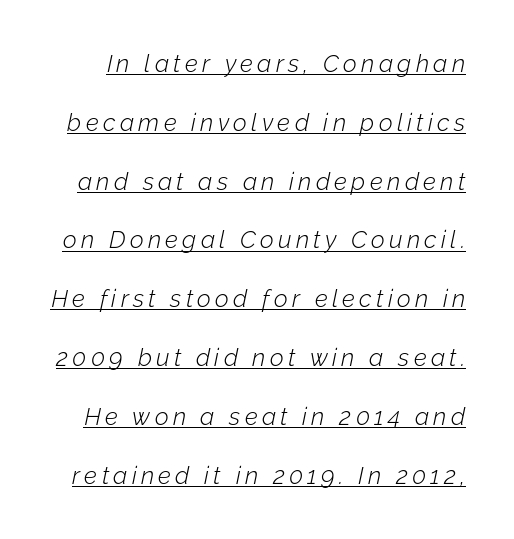
The image shows 24 px text type, italic (leaning right); set loose line spacing (2.45x), underlined.
